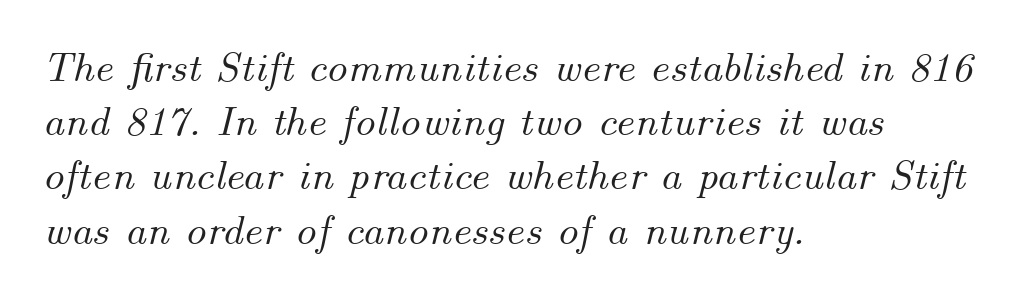
Designer's note — italics engaged. Think of a printed novel: that variable character pitch is what you see here. Honestly, there is no underline to notice here at all. The line-height multiplier appears to be the usual default. Each word holds together tightly as a unit, with standard inter-letter gaps. This sample is left-justified, so line endings fall wherever the words run out.
